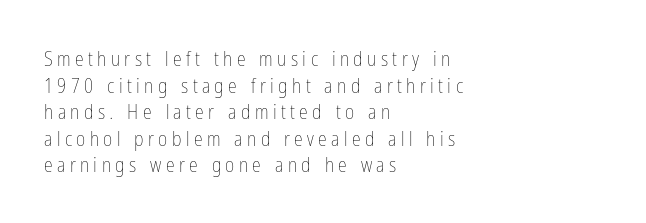
The image shows 20 px text type, upright; set left-aligned, normal line spacing (1.33x), unusually wide letter spacing (+0.22 em), not underlined.
